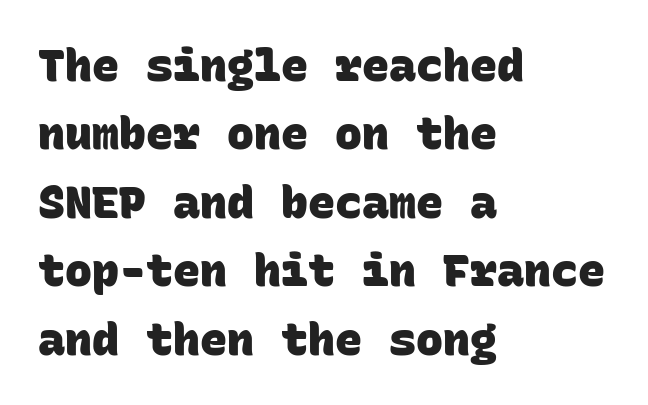
Line spacing here is normal. Notice how the passage keeps a crisp vertical edge on the left only. Think of a typewriter: that constant character pitch is what you see here. Characters follow at the spacing the type designer built in.
